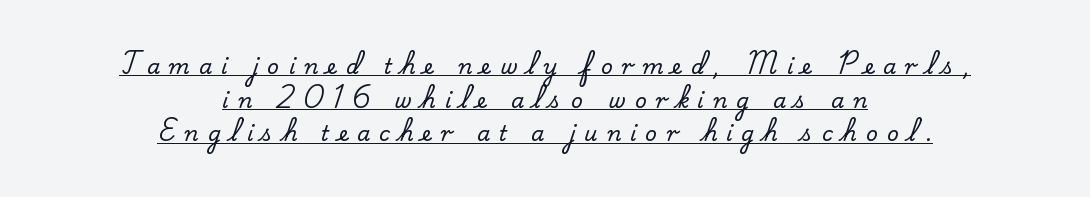
The image shows 21 px text type; set centered, normal line spacing (1.6x), unusually wide letter spacing (+0.43 em), underlined.
